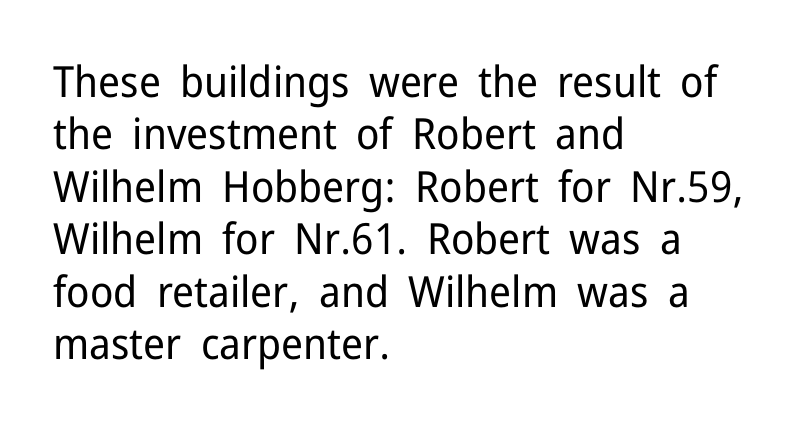
A bare baseline throughout the passage. Varying glyph widths throughout — classic text-font behaviour. This rendering uses left alignment, leaving the right contour irregular. Tracking value appears to be zero — textbook default spacing.
